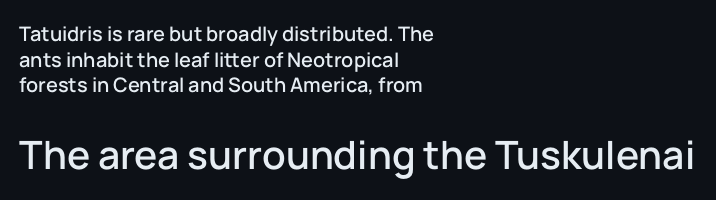
{"serif": "no", "italic": "no", "width": "normal", "stroke_contrast": "low", "x_height": "medium", "monospaced": "no", "underline": "no", "align": "left", "line_spacing": "normal", "line_spacing_ratio": 1.28, "letter_spacing": "normal", "letter_spacing_em": 0.0, "larger_block": "second", "size_ratio": 1.95, "glyph_px": 39}
